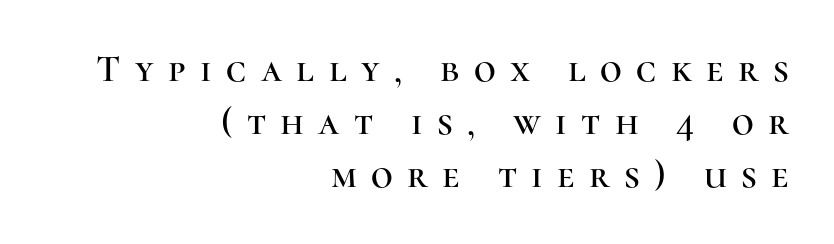
The image shows 38 px serif type, upright; set right-aligned, normal line spacing (1.4x), unusually wide letter spacing (+0.38 em), not underlined; high stroke contrast and a medium x-height.
